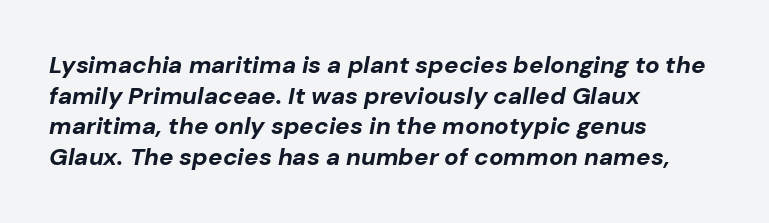
Baseline-to-baseline distance is the conventional proportion of letter height. A full-strength bold gives these letters their thick strokes. Line beginnings align vertically; line endings do not. Words float on clear page, feet unadorned.
